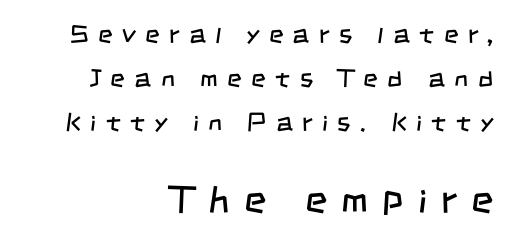
{"serif": "no", "bold": "no", "weight": "regular", "width": "condensed", "stroke_contrast": "low", "x_height": "large", "monospaced": "no", "underline": "no", "align": "right", "line_spacing_ratio": 1.76, "letter_spacing": "wide", "letter_spacing_em": 0.38, "larger_block": "second", "size_ratio": 1.52, "glyph_px": 38}
